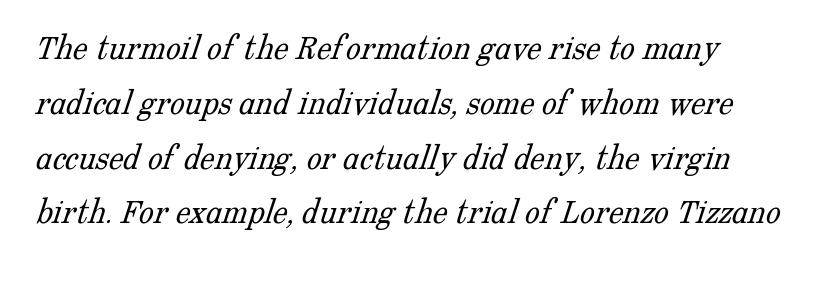
{"serif": "yes", "bold": "no", "weight": "light", "width": "normal", "stroke_contrast": "low", "x_height": "medium", "monospaced": "no", "underline": "no", "line_spacing": "normal", "line_spacing_ratio": 1.48, "letter_spacing": "normal", "letter_spacing_em": 0.0, "glyph_px": 37}
